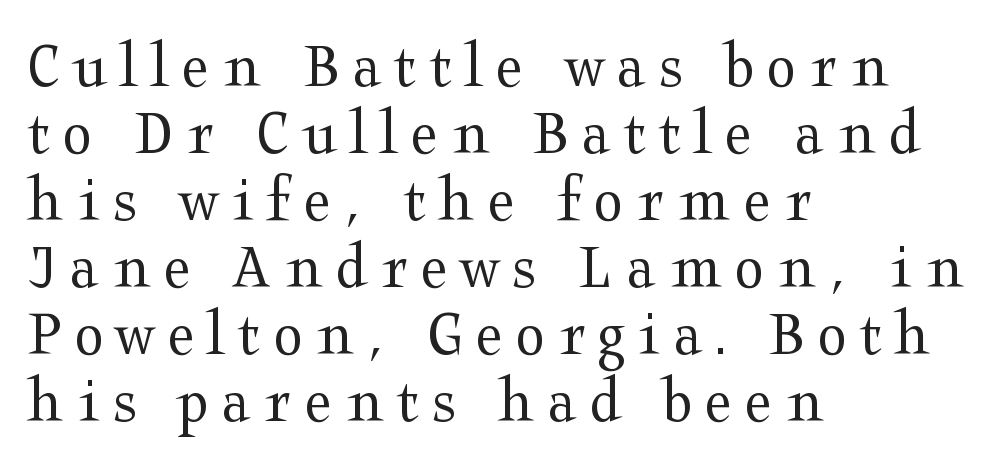
The image shows 67 px regular-weight, wide serif type, upright; set left-aligned, tight line spacing (1.0x), unusually wide letter spacing (+0.2 em), not underlined; medium stroke contrast and a medium x-height.
